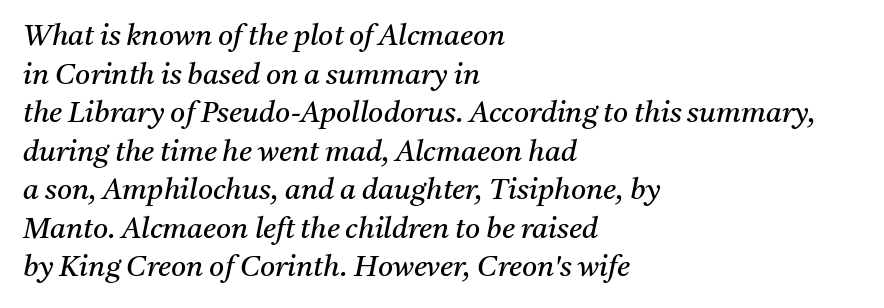
Horizontal bands of white between lines are of average thickness. Nothing unusual about the tracking: characters are spaced as the font intends. Type style note: has serifs. A quiet, ordinary-to-light weight characterises the typeface.
